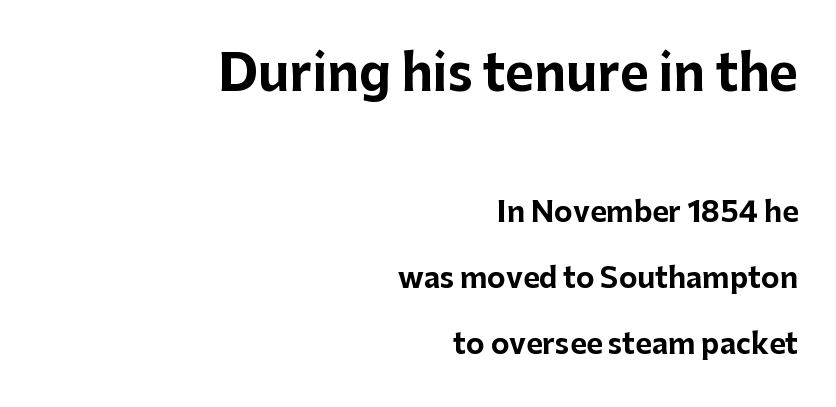
{"serif": "no", "italic": "no", "bold": "yes", "weight": "bold", "width": "normal", "stroke_contrast": "low", "x_height": "medium", "monospaced": "no", "underline": "no", "align": "right", "line_spacing": "loose", "line_spacing_ratio": 2.35, "letter_spacing": "normal", "letter_spacing_em": 0.0, "larger_block": "first", "size_ratio": 1.75, "glyph_px": 49}
